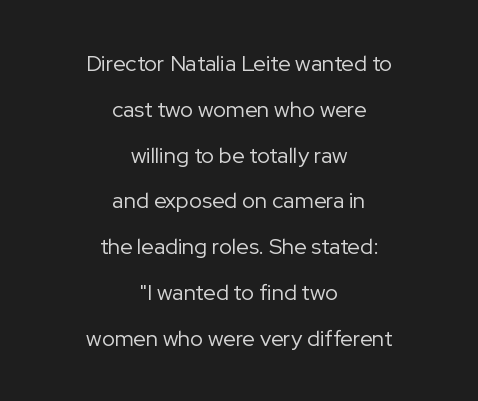
{"italic": "no", "bold": "no", "underline": "no", "align": "center", "line_spacing": "loose", "line_spacing_ratio": 2.08, "letter_spacing": "normal", "letter_spacing_em": 0.0, "glyph_px": 22}
